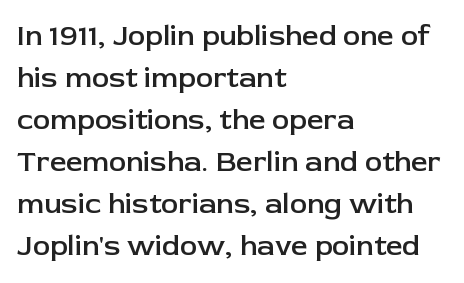
The image shows 29 px semibold sans-serif type, upright; set left-aligned, normal line spacing (1.45x), normal letter spacing, not underlined; low stroke contrast and a medium x-height.
